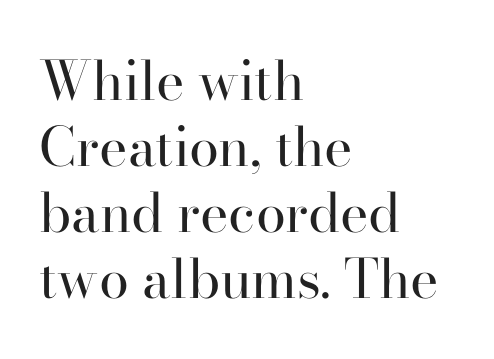
The image shows 54 px regular-weight serif type, upright; set left-aligned, line spacing 1.22x, normal letter spacing, not underlined; high stroke contrast and a small x-height.
